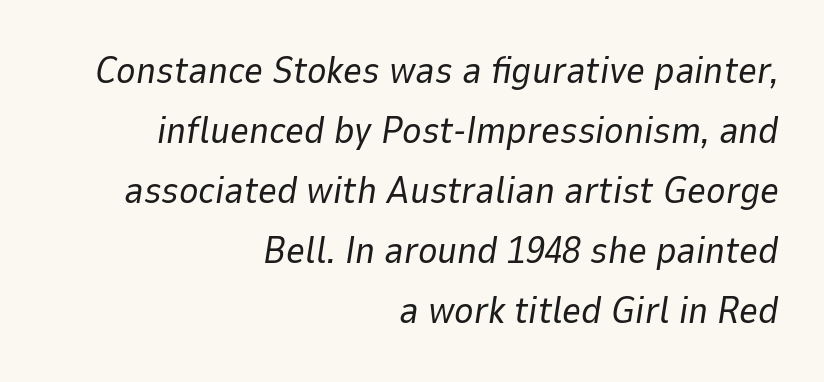
Q: Is the text bold? A: No.
Q: Is the text italic (slanted)? A: Yes, it leans right by about 9 degrees.
Q: Is the text underlined? A: No.
Q: How is the paragraph aligned? A: Right-aligned.
Q: Is the spacing between letters normal or unusually wide? A: Normal.
Q: Is the spacing between lines tight, normal or loose? A: Normal.
Q: Width (condensed, normal, or wide)? A: Normal.
Q: Stroke contrast? A: Low.
Q: x-height? A: Medium.
Q: Monospaced? A: No.
